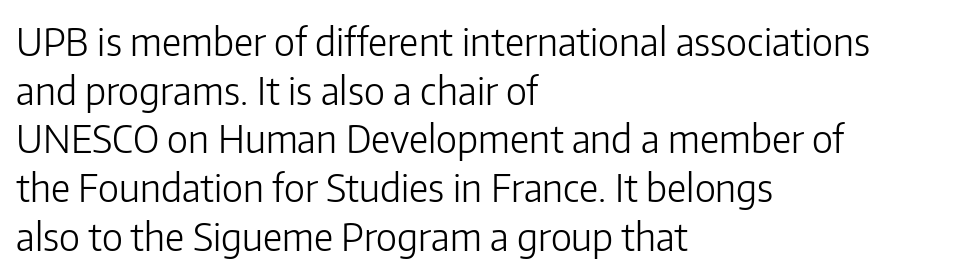
Which margin do the lines hug? The left one — the right edge is uneven. Each row of text sits above clean, open space. Type style note: lacks serifs. Every character sits straight up, as roman type does.
